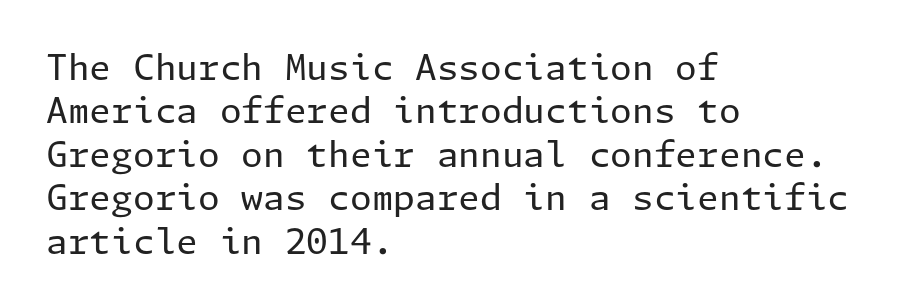
These lines stack with their left ends in a neat column. Italic? Not at all — the glyphs are vertical. No feet cap the strokes, marking this as sans-serif type. No extra ink here — the face is not bold. Between one letter and the next there's only the usual sliver of space. Check the space under the baseline: it is left empty.
